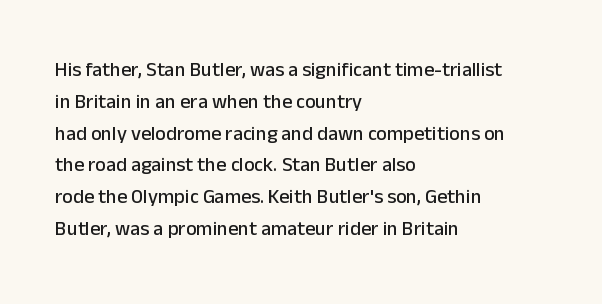
Q: Is the text italic (slanted)? A: No, it is upright.
Q: Is the text underlined? A: No.
Q: How is the paragraph aligned? A: Left-aligned.
Q: Is the spacing between letters normal or unusually wide? A: Normal.
Q: Is the spacing between lines tight, normal or loose? A: Normal.
